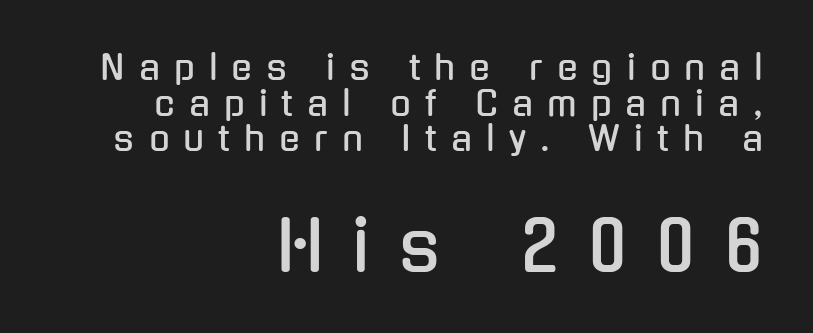
The horizontal fit of the characters is loose and conspicuously gappy. Nope, not italic — everything's standing straight. Teacher's note: observe the even right margin — that is flush-right alignment. The string is rendered with underlining switched off.
